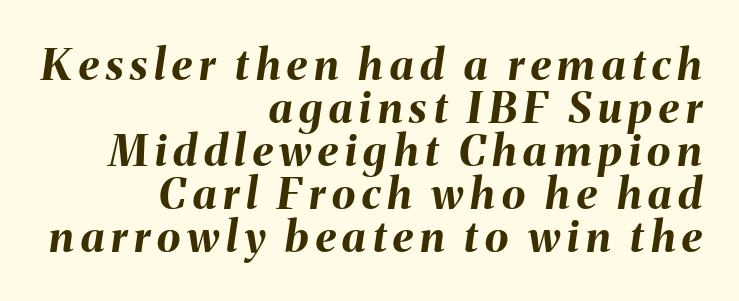
The image shows 43 px bold type, italic (leaning right); set right-aligned, tight line spacing (1.0x), not underlined; medium stroke contrast and a medium x-height.
